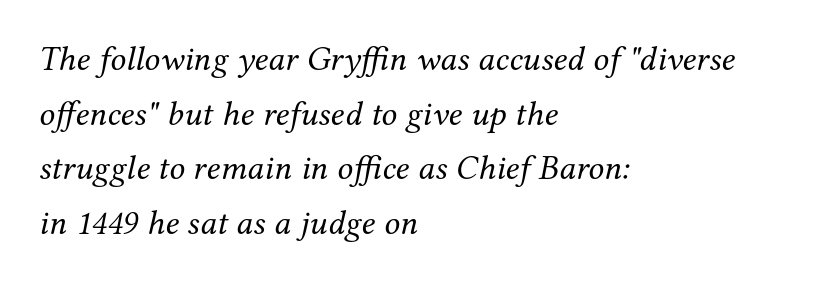
{"serif": "yes", "italic": "yes", "lean": "right", "slant_degrees": 12, "bold": "no", "weight": "regular", "width": "normal", "stroke_contrast": "medium", "x_height": "medium", "monospaced": "no", "underline": "no", "align": "left", "line_spacing": "normal", "line_spacing_ratio": 1.56, "letter_spacing": "normal", "letter_spacing_em": 0.0, "glyph_px": 35}
